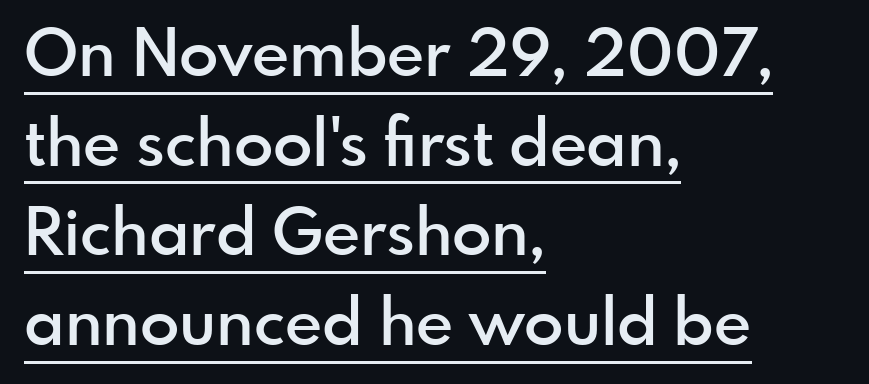
Notice how the stems are strictly vertical — no italics here. Note the varied advance widths — an 'i' is clearly narrower than an 'm'. Compared with typical paragraphs, the rows here are spaced about the same. Is the block centered? No — it sits flush against the left margin. In terms of letterspacing, this is plain default setting.
